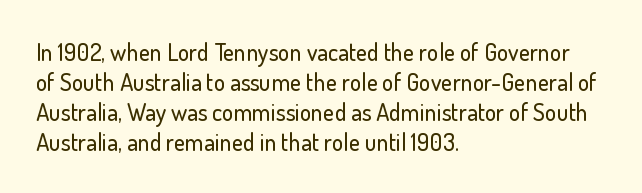
The image shows 24 px text type, upright; set left-aligned, normal line spacing (1.25x), normal letter spacing, not underlined.
